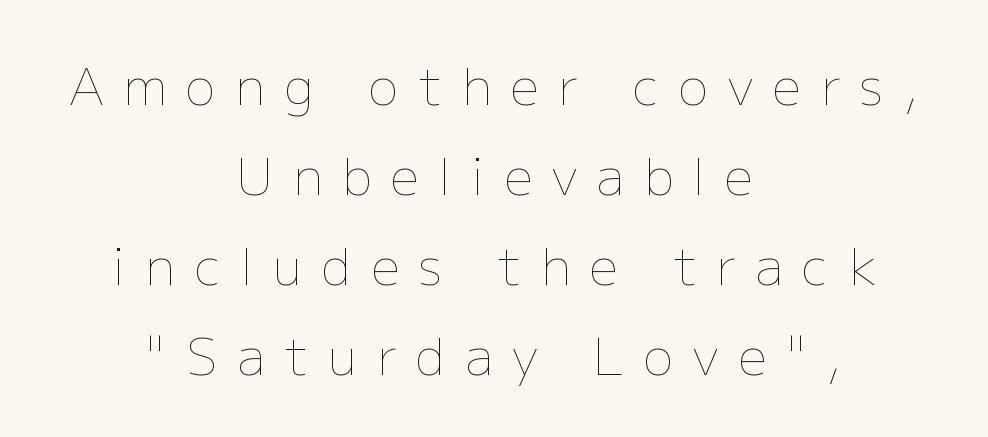
Q: Is the text bold? A: No.
Q: Is the text italic (slanted)? A: No, it is upright.
Q: Is the text underlined? A: No.
Q: How is the paragraph aligned? A: Centered.
Q: Is the spacing between letters normal or unusually wide? A: Unusually wide.
Q: Width (condensed, normal, or wide)? A: Normal.
Q: Stroke contrast? A: Low.
Q: x-height? A: Medium.
Q: Monospaced? A: No.
